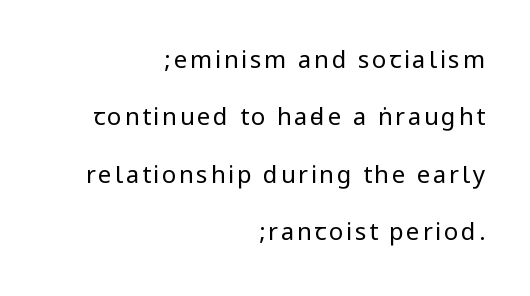
The weight would be labelled regular, book, light, or lighter still. Anything drawn beneath the words? Only blank space. The line-height multiplier appears high, well above default. Is the block centered? No — it sits flush against the right margin. This sample uses an upright cut, with every glyph sitting square on the baseline.
